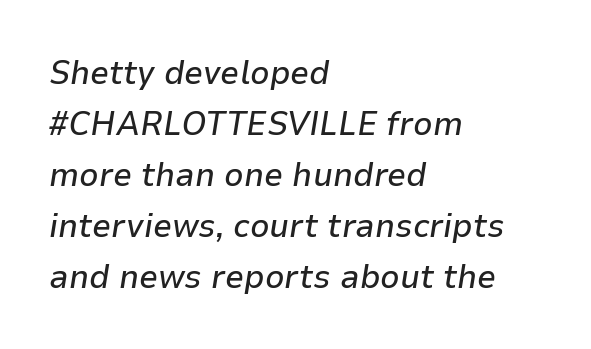
The image shows 34 px text type, italic (leaning right); set left-aligned, normal line spacing (1.5x), normal letter spacing, not underlined; low stroke contrast and a medium x-height.
